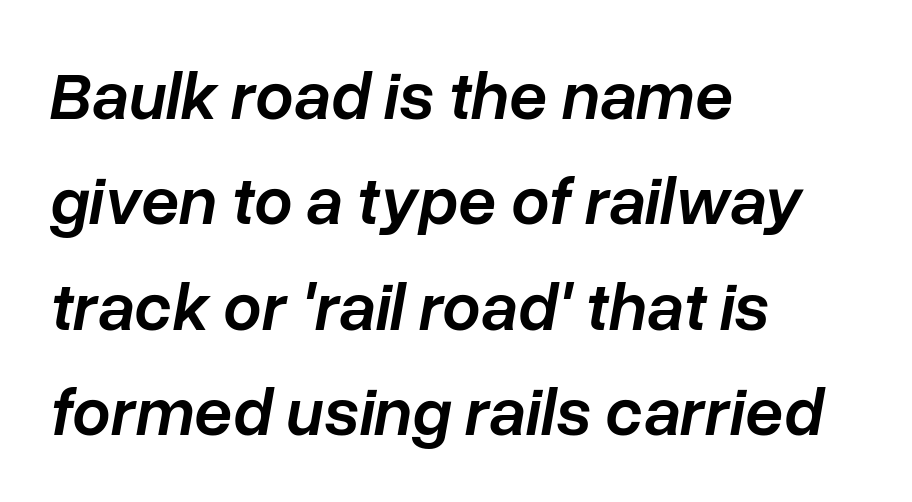
Compared with an ordinary text face, these strokes are moderately heavier — a semibold. Tall strokes in this sample are angled rather than plumb. A typesetter would call this proportional, since set widths differ per character. Tracking value appears to be zero — textbook default spacing.
